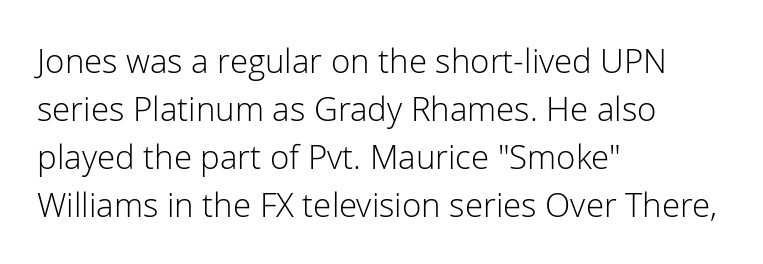
You can tell it's not italic because the verticals are truly vertical. Weight class: somewhere from thin through regular. The paragraph shown leans on its left margin. Font category for this specimen: sans-serif. A normal amount of white space separates one row of letters from the next.
